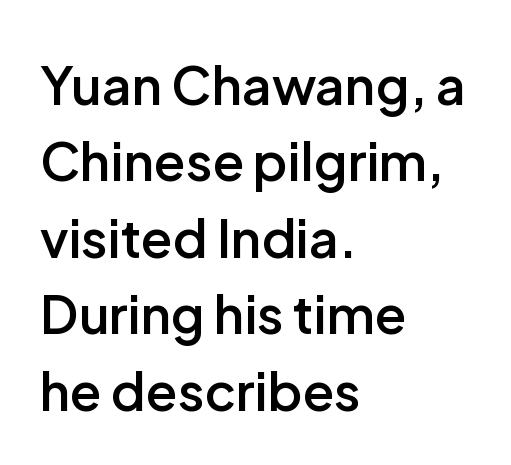
{"serif": "no", "italic": "no", "bold": "semi", "weight": "semibold", "width": "normal", "stroke_contrast": "low", "x_height": "medium", "monospaced": "no", "underline": "no", "align": "left", "line_spacing": "normal", "line_spacing_ratio": 1.47, "letter_spacing": "normal", "letter_spacing_em": 0.0, "glyph_px": 52}
